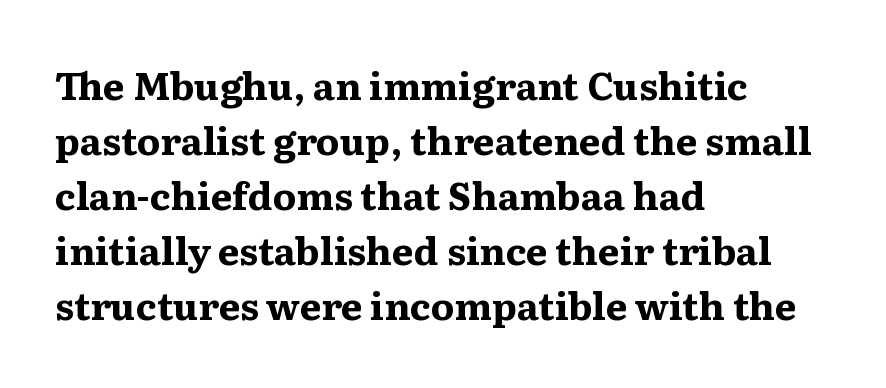
Q: Is the text bold? A: Yes.
Q: Is the text italic (slanted)? A: No, it is upright.
Q: Is the typeface a serif or a sans-serif typeface? A: Serif.
Q: Is the text underlined? A: No.
Q: How is the paragraph aligned? A: Left-aligned.
Q: Is the spacing between letters normal or unusually wide? A: Normal.
Q: Is the spacing between lines tight, normal or loose? A: Normal.
Q: Width (condensed, normal, or wide)? A: Wide.
Q: Stroke contrast? A: Medium.
Q: x-height? A: Medium.
Q: Monospaced? A: No.
